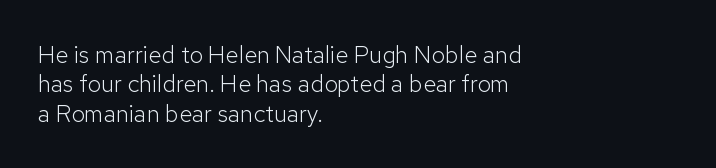
The image shows 24 px text type, upright; set left-aligned, line spacing 1.22x, normal letter spacing, not underlined.
